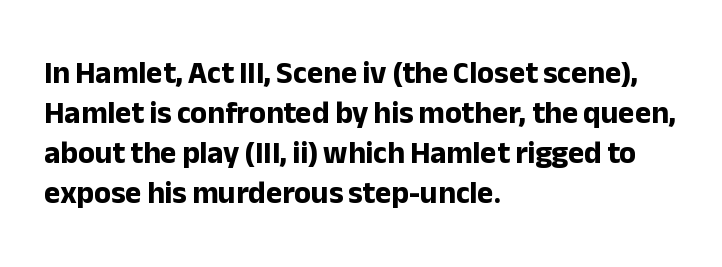
On the weight axis this lands at bold, roughly 700. What's the leading like? Ordinary, nothing unusual. Nope, no serifs anywhere on these letters. Casual observation: everything's shoved over to the left. Note the varied advance widths — an 'i' is clearly narrower than an 'm'. Clear beneath every line of the passage.
